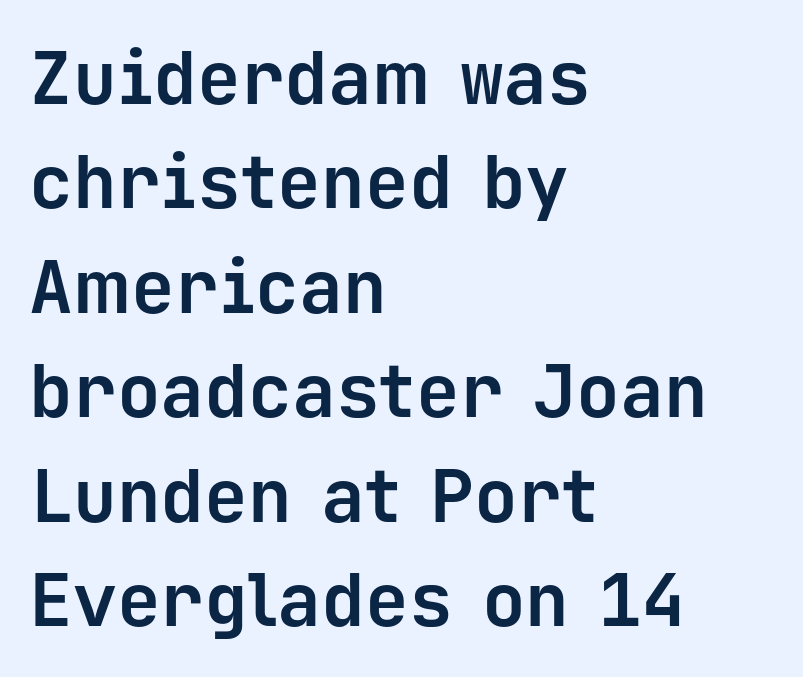
{"serif": "no", "italic": "no", "bold": "yes", "weight": "bold", "width": "normal", "stroke_contrast": "low", "x_height": "medium", "monospaced": "yes", "underline": "no", "align": "left", "line_spacing": "normal", "line_spacing_ratio": 1.43, "letter_spacing": "normal", "letter_spacing_em": 0.0, "glyph_px": 73}
